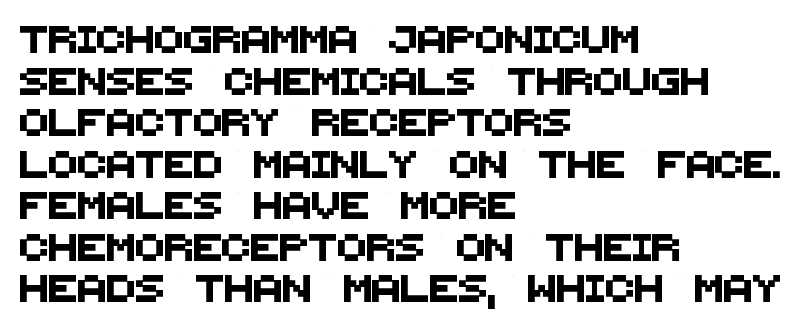
{"underline": "no", "align": "left", "line_spacing": "normal", "line_spacing_ratio": 1.54, "letter_spacing": "normal", "letter_spacing_em": 0.0, "glyph_px": 27}
